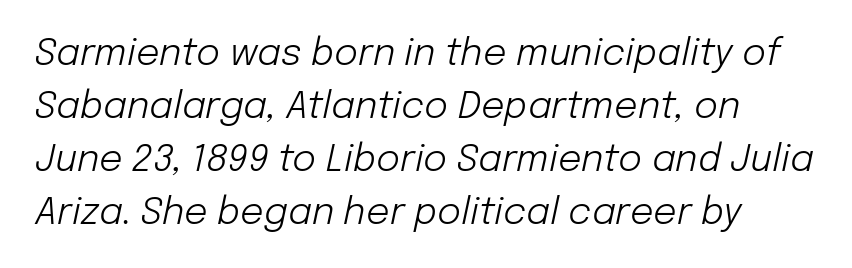
{"italic": "yes", "lean": "right", "slant_degrees": 12, "bold": "no", "weight": "light", "width": "normal", "stroke_contrast": "low", "x_height": "medium", "monospaced": "no", "underline": "no", "line_spacing": "normal", "line_spacing_ratio": 1.43, "letter_spacing": "normal", "letter_spacing_em": 0.0, "glyph_px": 37}
